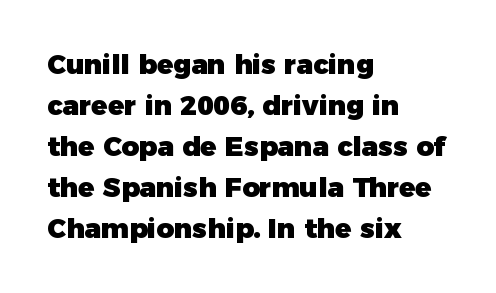
{"italic": "no", "bold": "yes", "underline": "no", "align": "left", "line_spacing": "normal", "line_spacing_ratio": 1.52, "letter_spacing": "normal", "letter_spacing_em": 0.0, "glyph_px": 27}
